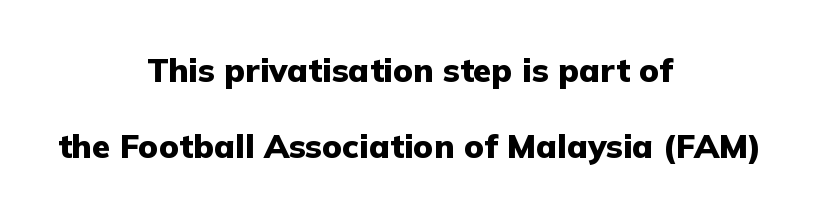
The image shows 33 px heavy sans-serif type, upright; set centered, loose line spacing (2.29x), normal letter spacing, not underlined; low stroke contrast and a medium x-height.
